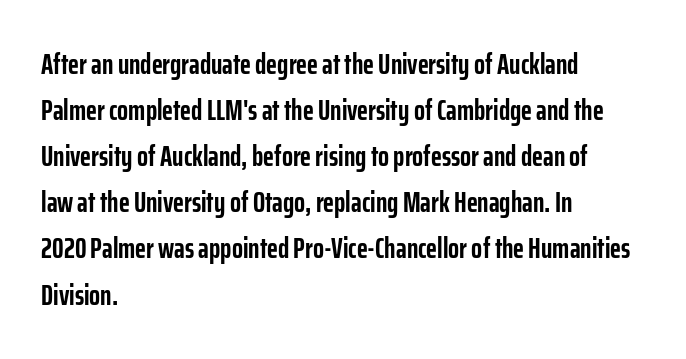
Q: Is the text bold? A: Yes.
Q: Is the text italic (slanted)? A: No, it is upright.
Q: Is the typeface a serif or a sans-serif typeface? A: Sans-serif.
Q: Is the text underlined? A: No.
Q: How is the paragraph aligned? A: Left-aligned.
Q: Is the spacing between letters normal or unusually wide? A: Normal.
Q: Is the spacing between lines tight, normal or loose? A: Normal.
Q: Width (condensed, normal, or wide)? A: Condensed.
Q: Stroke contrast? A: Low.
Q: x-height? A: Medium.
Q: Monospaced? A: No.
